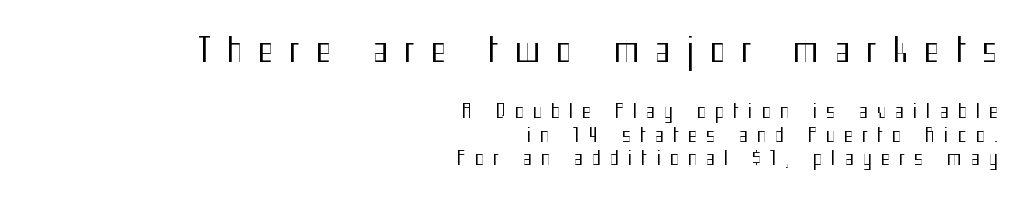
Q: Is the text bold? A: No.
Q: Is the text italic (slanted)? A: No, it is upright.
Q: Is the typeface a serif or a sans-serif typeface? A: Sans-serif.
Q: Is the text underlined? A: No.
Q: How is the paragraph aligned? A: Right-aligned.
Q: Is the spacing between letters normal or unusually wide? A: Unusually wide.
Q: Which block of text is set in a larger size, the first (top) or the second (bottom)? A: The first (top) one.
Q: Width (condensed, normal, or wide)? A: Condensed.
Q: Stroke contrast? A: Medium.
Q: x-height? A: Medium.
Q: Monospaced? A: No.
